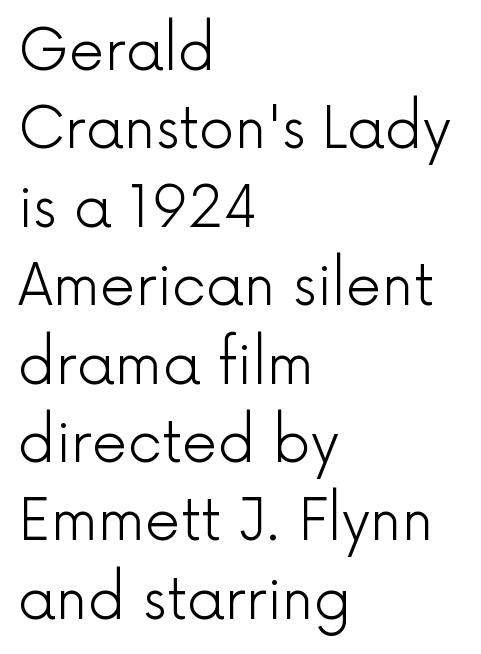
The image shows 56 px light sans-serif type, upright; set left-aligned, normal line spacing (1.4x), normal letter spacing, not underlined; a medium x-height.
